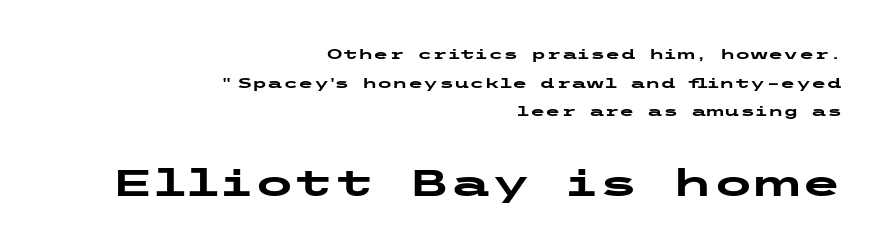
Q: Is the text bold? A: Yes.
Q: Is the text italic (slanted)? A: No, it is upright.
Q: Is the typeface a serif or a sans-serif typeface? A: Sans-serif.
Q: Is the text underlined? A: No.
Q: How is the paragraph aligned? A: Right-aligned.
Q: Is the spacing between letters normal or unusually wide? A: Normal.
Q: Is the spacing between lines tight, normal or loose? A: Loose.
Q: Which block of text is set in a larger size, the first (top) or the second (bottom)? A: The second (bottom) one.
Q: Width (condensed, normal, or wide)? A: Wide.
Q: Stroke contrast? A: Low.
Q: x-height? A: Medium.
